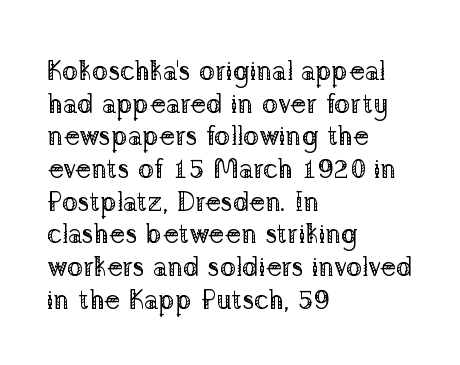
Q: Is the text bold? A: No.
Q: Is the text italic (slanted)? A: No, it is upright.
Q: Is the text underlined? A: No.
Q: How is the paragraph aligned? A: Left-aligned.
Q: Is the spacing between letters normal or unusually wide? A: Normal.
